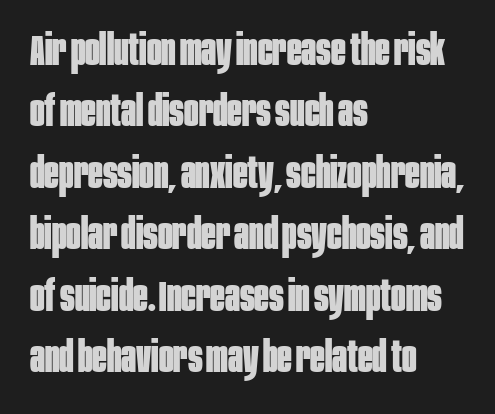
The image shows 43 px bold, condensed sans-serif type, upright; set left-aligned, normal line spacing (1.43x), normal letter spacing, not underlined; low stroke contrast and a large x-height.
